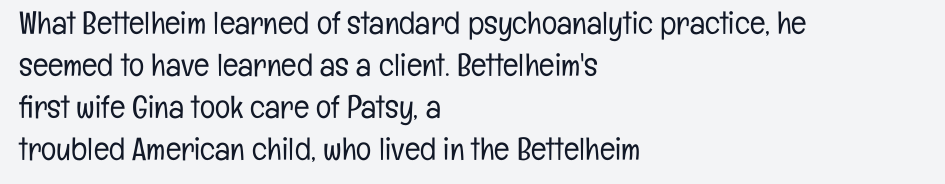
The image shows 32 px light, condensed sans-serif type, upright; set left-aligned, normal line spacing (1.31x), normal letter spacing, not underlined; low stroke contrast and a medium x-height.
